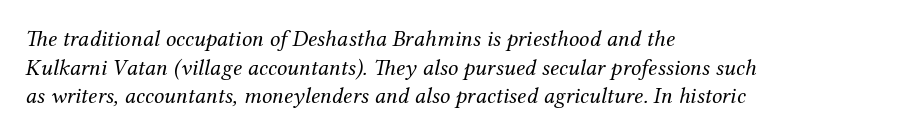
The image shows 23 px text type, italic (leaning right); set left-aligned, normal line spacing (1.25x), normal letter spacing, not underlined.
